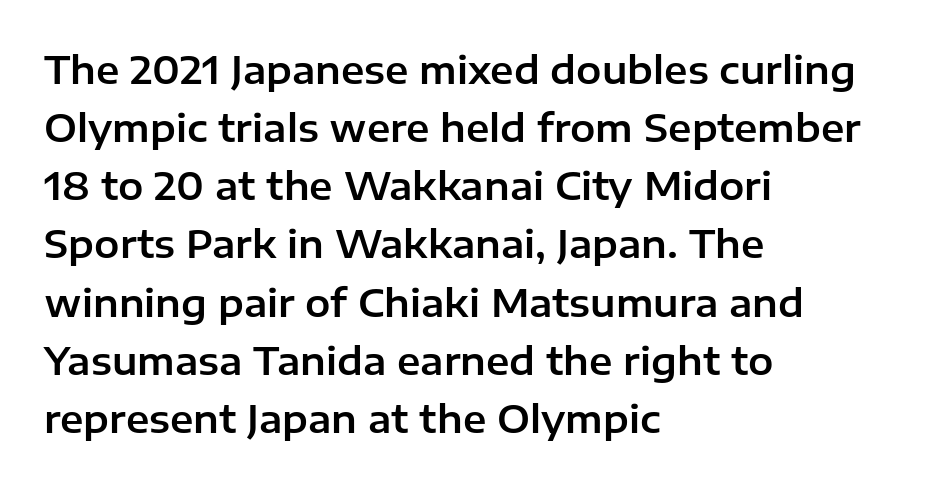
Q: Is the text italic (slanted)? A: No, it is upright.
Q: Is the typeface a serif or a sans-serif typeface? A: Sans-serif.
Q: Is the text underlined? A: No.
Q: How is the paragraph aligned? A: Left-aligned.
Q: Is the spacing between letters normal or unusually wide? A: Normal.
Q: Is the spacing between lines tight, normal or loose? A: Normal.
Q: Width (condensed, normal, or wide)? A: Normal.
Q: Stroke contrast? A: Low.
Q: x-height? A: Medium.
Q: Monospaced? A: No.
